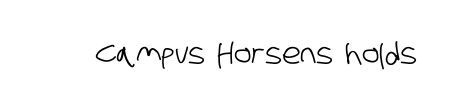
The image shows 29 px condensed sans-serif type; set normal letter spacing, not underlined; low stroke contrast and a large x-height.
